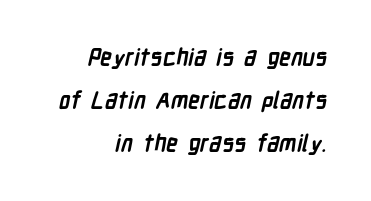
Q: Is the text bold? A: Yes.
Q: Is the text underlined? A: No.
Q: How is the paragraph aligned? A: Right-aligned.
Q: Is the spacing between letters normal or unusually wide? A: Normal.
